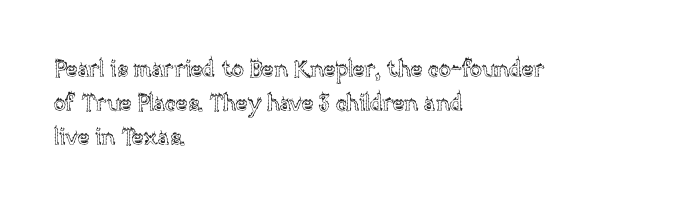
Q: Is the text italic (slanted)? A: No, it is upright.
Q: Is the text underlined? A: No.
Q: How is the paragraph aligned? A: Left-aligned.
Q: Is the spacing between letters normal or unusually wide? A: Normal.
Q: Is the spacing between lines tight, normal or loose? A: Normal.
